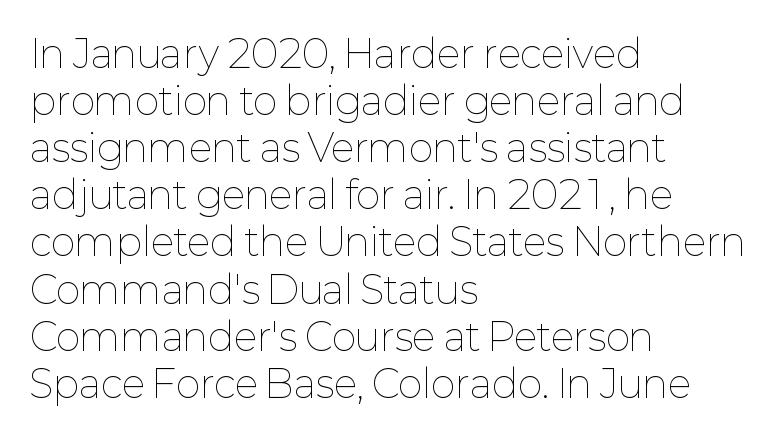
The letters look calm and open, with moderate or lighter stems. Varying glyph widths throughout — classic text-font behaviour. Here the glyphs are tracked normally, forming tight word shapes. The font's upright variant was chosen for this text.
